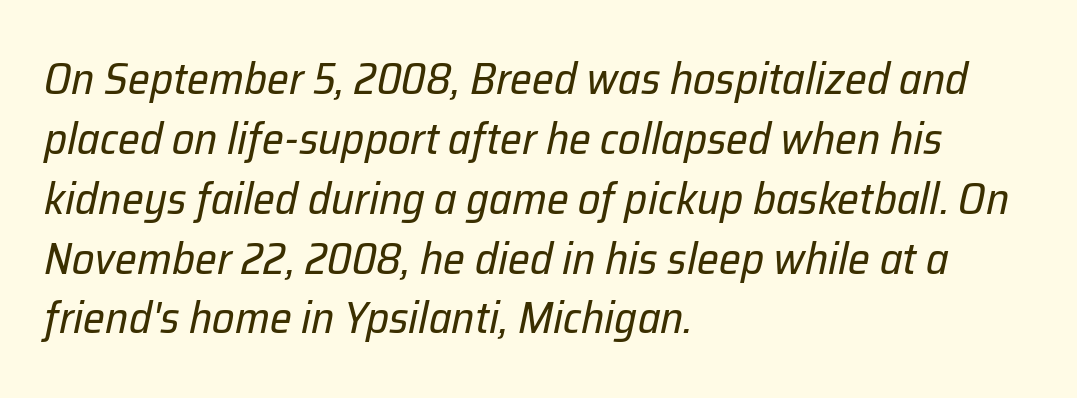
The lines sit at an ordinary, default distance from one another. If you drew a ruler down the left edge, every line would touch it. Decoration check: the copy has no underline. Spacing verdict: proportional, widths tailored to each character. Summary of weight: not heavy and not bold.
